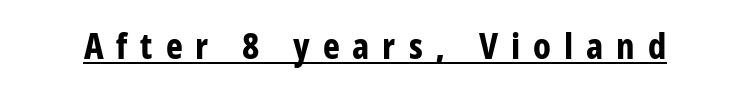
The image shows 36 px bold, condensed sans-serif type, upright; set unusually wide letter spacing (+0.36 em), underlined; low stroke contrast and a medium x-height.
